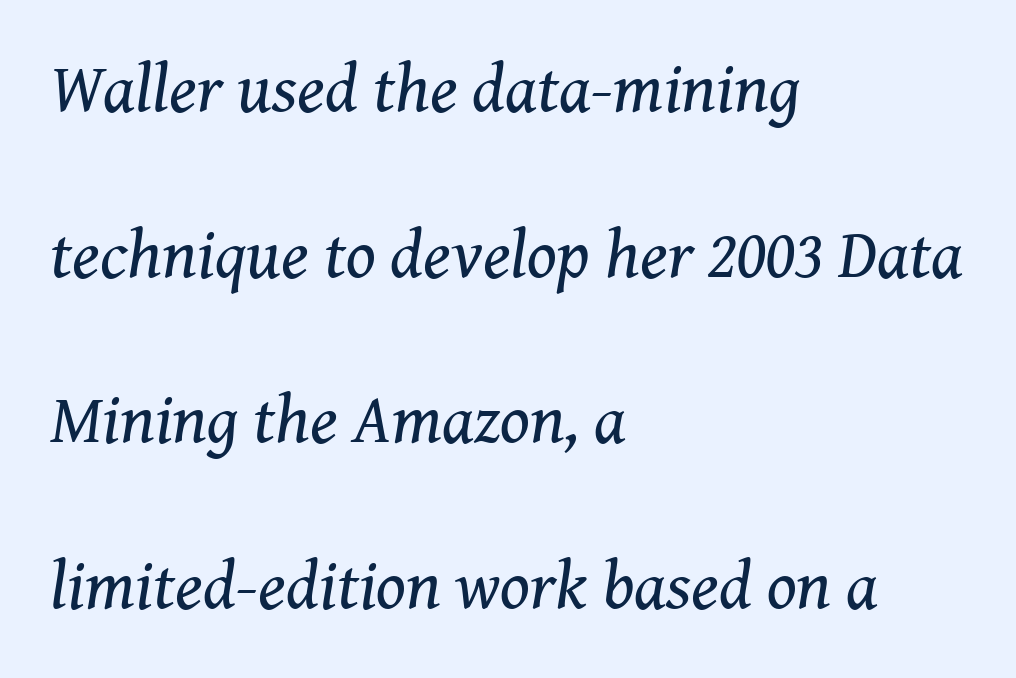
Q: Is the text bold? A: No.
Q: Is the text italic (slanted)? A: Yes, it leans right by about 8 degrees.
Q: Is the typeface a serif or a sans-serif typeface? A: Serif.
Q: Is the text underlined? A: No.
Q: How is the paragraph aligned? A: Left-aligned.
Q: Is the spacing between letters normal or unusually wide? A: Normal.
Q: Is the spacing between lines tight, normal or loose? A: Loose.
Q: Width (condensed, normal, or wide)? A: Normal.
Q: Stroke contrast? A: Medium.
Q: x-height? A: Medium.
Q: Monospaced? A: No.
